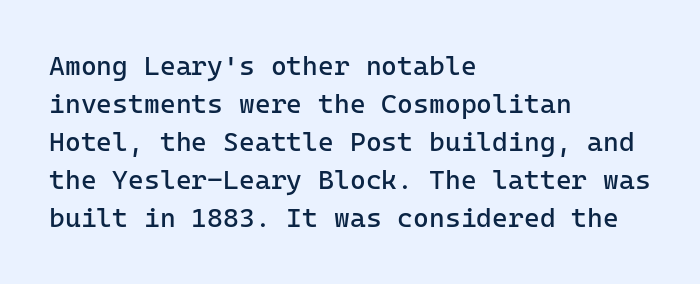
Q: Is the text bold? A: No.
Q: Is the text italic (slanted)? A: No, it is upright.
Q: Is the text underlined? A: No.
Q: How is the paragraph aligned? A: Left-aligned.
Q: Is the spacing between letters normal or unusually wide? A: Normal.
Q: Is the spacing between lines tight, normal or loose? A: Normal.
